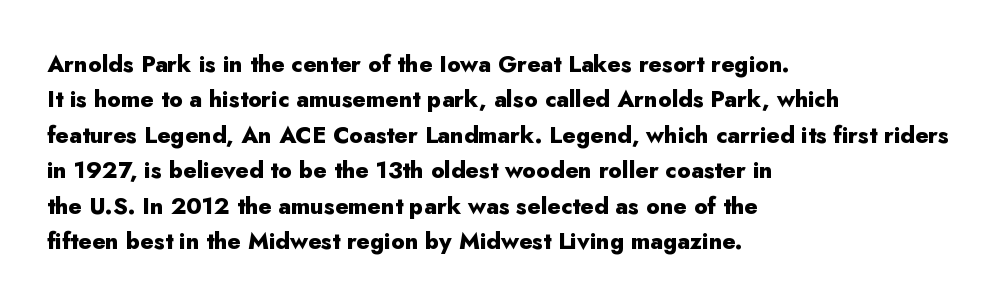
The image shows 23 px bold type, upright; set left-aligned, normal line spacing (1.54x), normal letter spacing, not underlined.
